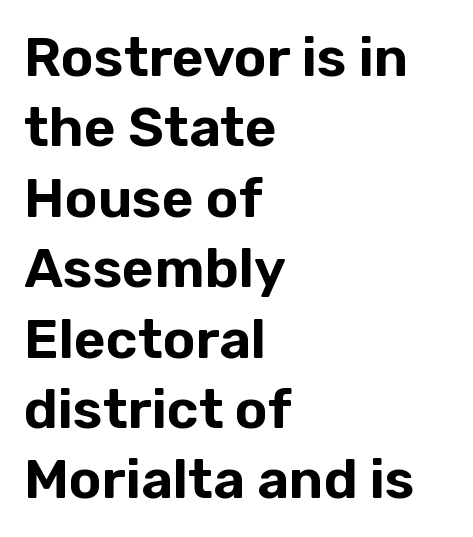
Q: Is the text italic (slanted)? A: No, it is upright.
Q: Is the typeface a serif or a sans-serif typeface? A: Sans-serif.
Q: Is the text underlined? A: No.
Q: How is the paragraph aligned? A: Left-aligned.
Q: Is the spacing between letters normal or unusually wide? A: Normal.
Q: Is the spacing between lines tight, normal or loose? A: Normal.
Q: Width (condensed, normal, or wide)? A: Normal.
Q: Stroke contrast? A: Low.
Q: x-height? A: Medium.
Q: Monospaced? A: No.
